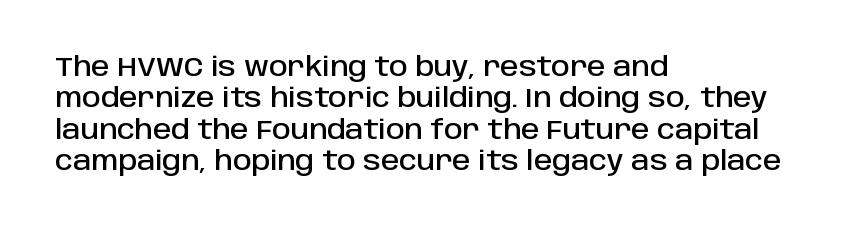
Tracking value appears to be zero — textbook default spacing. Rendered with straight, roman letterforms. Short and long lines alike share a common starting point at left. A bare baseline throughout the passage.
